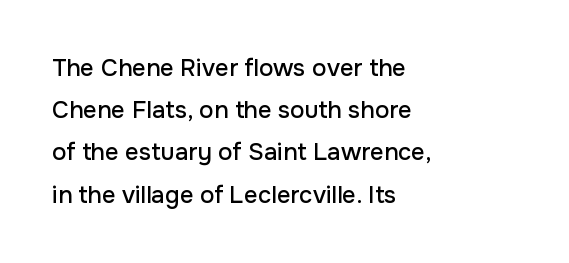
Q: Is the text italic (slanted)? A: No, it is upright.
Q: Is the text underlined? A: No.
Q: How is the paragraph aligned? A: Left-aligned.
Q: Is the spacing between letters normal or unusually wide? A: Normal.
